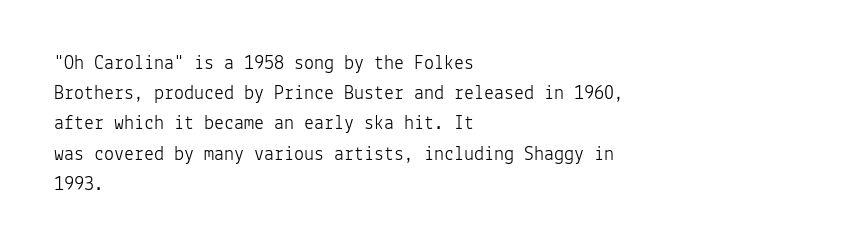
Q: Is the text bold? A: No.
Q: Is the text italic (slanted)? A: No, it is upright.
Q: Is the text underlined? A: No.
Q: How is the paragraph aligned? A: Left-aligned.
Q: Is the spacing between letters normal or unusually wide? A: Normal.
Q: Is the spacing between lines tight, normal or loose? A: Normal.
